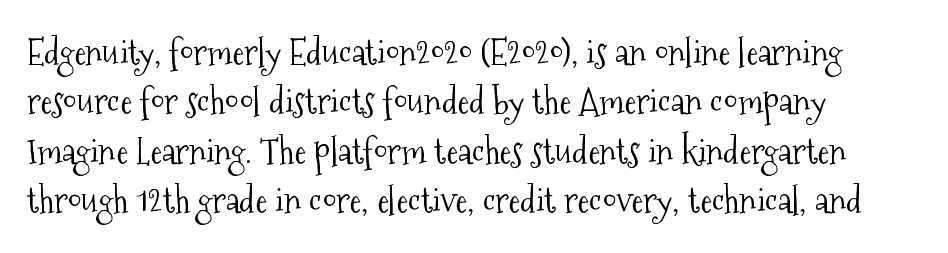
Q: Is the text bold? A: No.
Q: Is the text italic (slanted)? A: No, it is upright.
Q: Is the typeface a serif or a sans-serif typeface? A: Serif.
Q: Is the text underlined? A: No.
Q: How is the paragraph aligned? A: Left-aligned.
Q: Is the spacing between letters normal or unusually wide? A: Normal.
Q: Is the spacing between lines tight, normal or loose? A: Normal.
Q: Width (condensed, normal, or wide)? A: Condensed.
Q: Stroke contrast? A: Medium.
Q: x-height? A: Medium.
Q: Monospaced? A: No.
